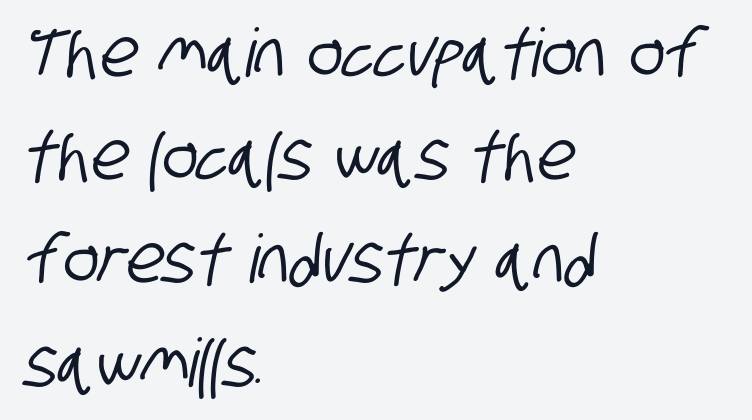
{"serif": "no", "width": "condensed", "stroke_contrast": "low", "x_height": "large", "monospaced": "no", "underline": "no", "align": "left", "line_spacing": "normal", "line_spacing_ratio": 1.54, "letter_spacing": "normal", "letter_spacing_em": 0.0, "glyph_px": 67}
